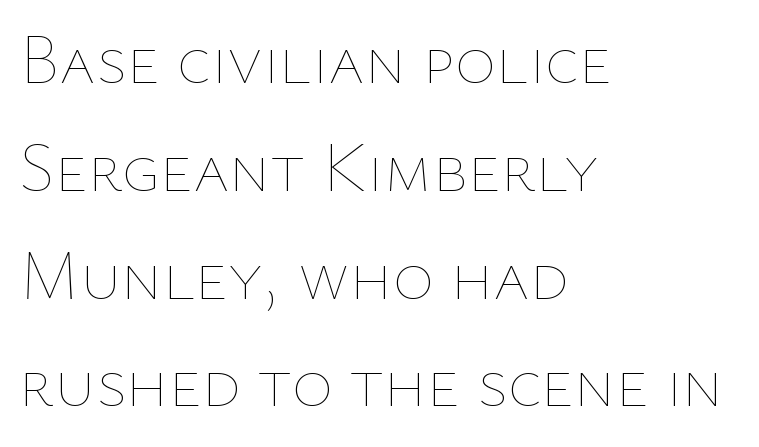
Rule under the text: the space is simply empty. Stem width sits at or under what a default text font uses. Every character sits straight up, as roman type does. The leading is moderate, giving the passage an even texture. Compared with typical body copy, the letter spacing here is the same. A typesetter would call this proportional, since set widths differ per character.
